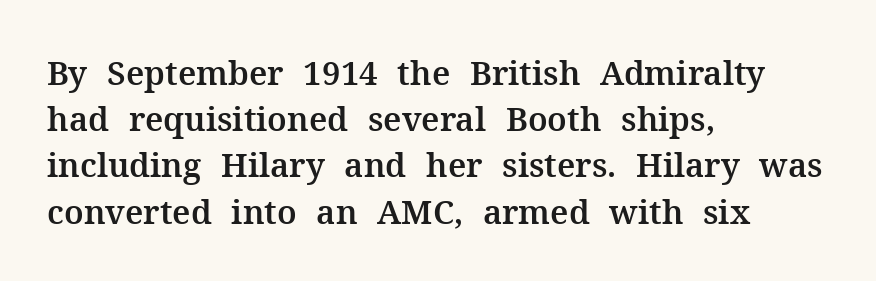
{"serif": "yes", "italic": "no", "width": "normal", "stroke_contrast": "medium", "x_height": "medium", "monospaced": "no", "underline": "no", "align": "left", "line_spacing": "normal", "line_spacing_ratio": 1.4, "letter_spacing": "normal", "letter_spacing_em": 0.0, "glyph_px": 33}
